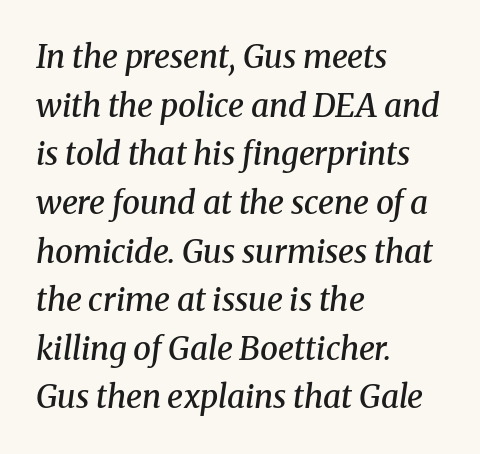
Note the varied advance widths — an 'i' is clearly narrower than an 'm'. This rendering uses left alignment, leaving the right contour irregular. The rendering shows small feet on the letterforms — a serif design. The specimen omits any rule beneath the text block's lines. Tracking here is standard; glyphs follow each other at the usual distance. These words are printed semibold, heavier than regular yet not bold.
